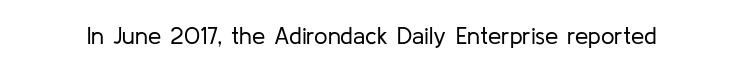
{"italic": "no", "bold": "no", "underline": "no", "letter_spacing": "normal", "letter_spacing_em": 0.0, "glyph_px": 24}
